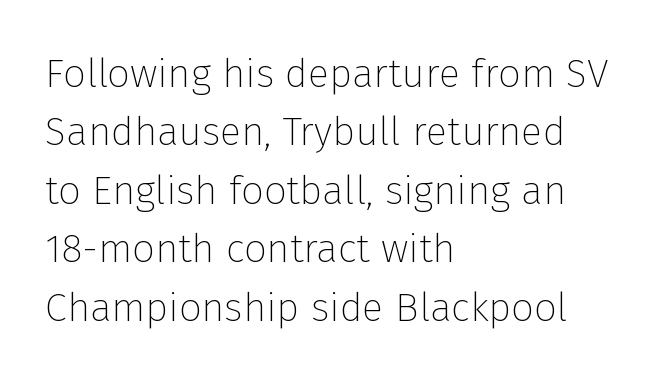
The image shows 40 px thin sans-serif type, upright; set left-aligned, normal line spacing (1.46x), normal letter spacing, not underlined; low stroke contrast and a medium x-height.
